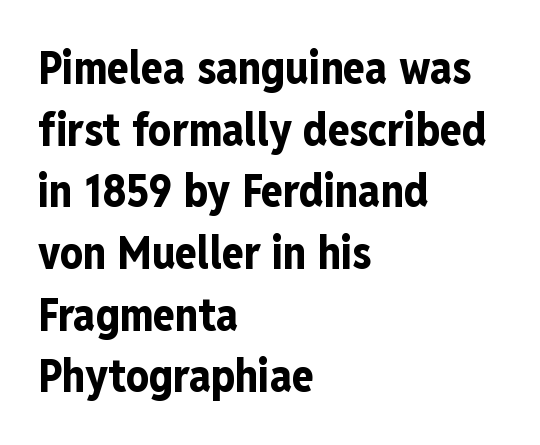
The image shows 45 px bold, condensed sans-serif type, upright; set left-aligned, normal line spacing (1.37x), normal letter spacing, not underlined; low stroke contrast and a medium x-height.
